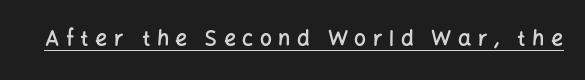
Every stem runs plumb, perpendicular to the baseline. Beneath each row of characters lies a ruled line. Each word looks stretched out because of the extra space between its letters. In terms of weight, the rendering is demibold, just under bold.
